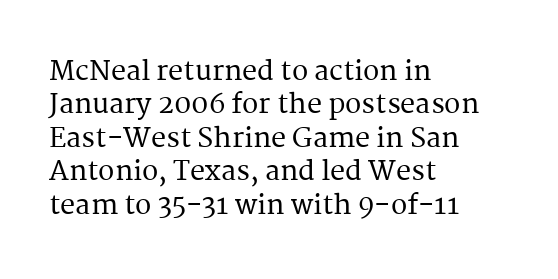
Q: Is the text italic (slanted)? A: No, it is upright.
Q: Is the text underlined? A: No.
Q: How is the paragraph aligned? A: Left-aligned.
Q: Is the spacing between letters normal or unusually wide? A: Normal.
